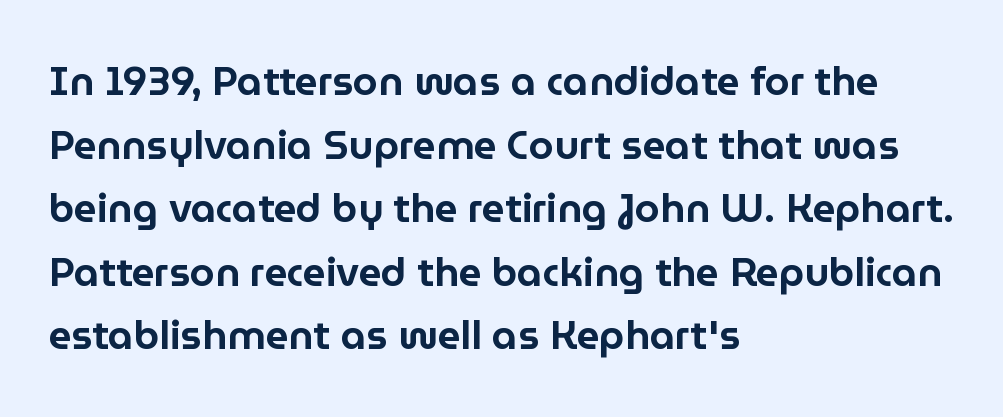
{"serif": "no", "italic": "no", "width": "normal", "stroke_contrast": "low", "x_height": "medium", "monospaced": "no", "underline": "no", "align": "left", "line_spacing": "normal", "line_spacing_ratio": 1.59, "letter_spacing": "normal", "letter_spacing_em": 0.0, "glyph_px": 40}
